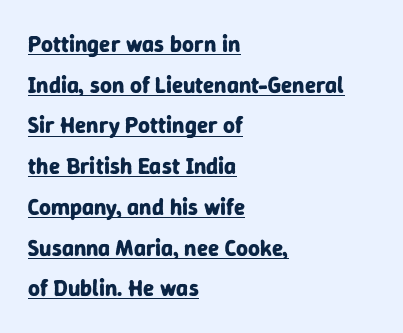
{"italic": "no", "bold": "yes", "underline": "yes", "align": "left", "line_spacing_ratio": 1.77, "letter_spacing": "normal", "letter_spacing_em": 0.0, "glyph_px": 23}
